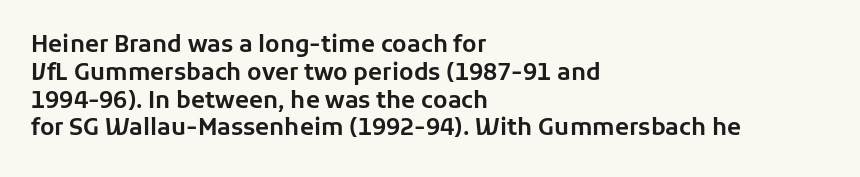
{"italic": "no", "underline": "no", "align": "left", "line_spacing_ratio": 1.21, "letter_spacing": "normal", "letter_spacing_em": 0.0, "glyph_px": 23}
